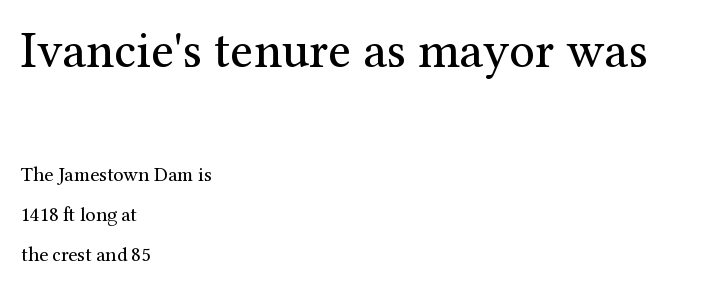
There is no visible air inserted between adjacent glyphs. Whoever set this made the first block the dominant, larger element. Is there any slant? The stems are plumb. Vertical spacing — loose. Is this a fixed-width face? No — the glyphs have proportional, varying widths.
